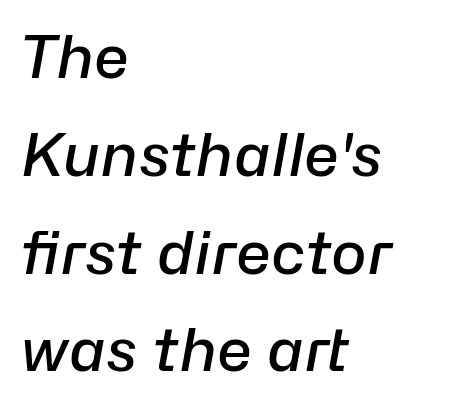
The image shows 60 px semibold type, italic (leaning right); set left-aligned, normal line spacing (1.63x), normal letter spacing, not underlined; low stroke contrast and a medium x-height.
